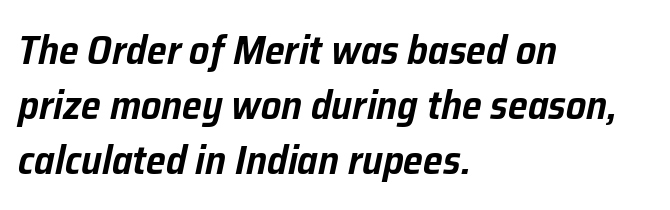
{"italic": "yes", "lean": "right", "slant_degrees": 12, "width": "normal", "stroke_contrast": "low", "x_height": "medium", "monospaced": "no", "underline": "no", "align": "left", "line_spacing": "normal", "line_spacing_ratio": 1.37, "letter_spacing": "normal", "letter_spacing_em": 0.0, "glyph_px": 40}
